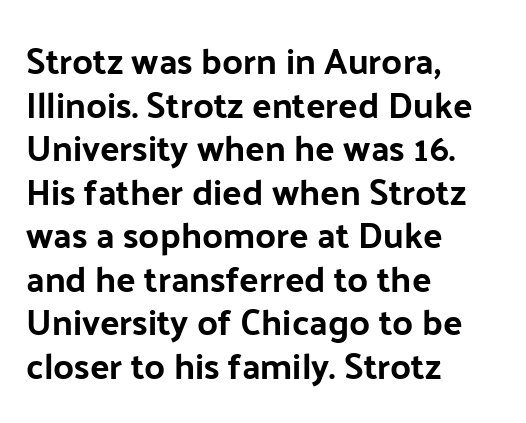
Q: Is the text italic (slanted)? A: No, it is upright.
Q: Is the typeface a serif or a sans-serif typeface? A: Sans-serif.
Q: Is the text underlined? A: No.
Q: How is the paragraph aligned? A: Left-aligned.
Q: Is the spacing between letters normal or unusually wide? A: Normal.
Q: Width (condensed, normal, or wide)? A: Normal.
Q: Stroke contrast? A: Low.
Q: x-height? A: Medium.
Q: Monospaced? A: No.
